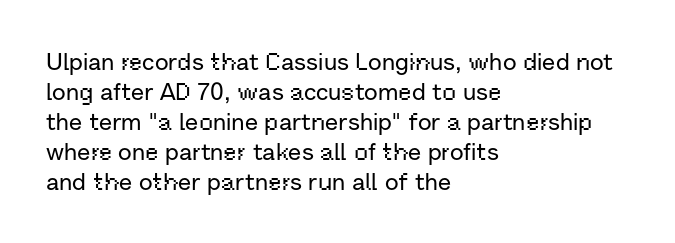
{"italic": "no", "underline": "no", "align": "left", "line_spacing": "normal", "line_spacing_ratio": 1.25, "letter_spacing": "normal", "letter_spacing_em": 0.0, "glyph_px": 24}
